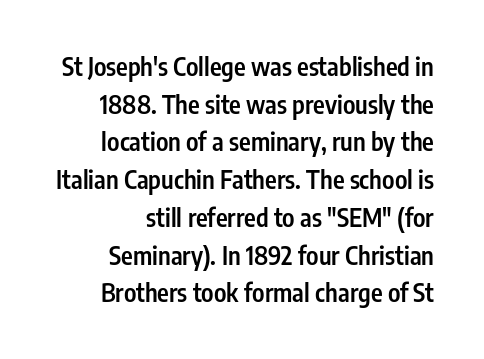
Q: Is the text bold? A: Semi-bold.
Q: Is the text italic (slanted)? A: No, it is upright.
Q: Is the text underlined? A: No.
Q: How is the paragraph aligned? A: Right-aligned.
Q: Is the spacing between letters normal or unusually wide? A: Normal.
Q: Is the spacing between lines tight, normal or loose? A: Normal.
